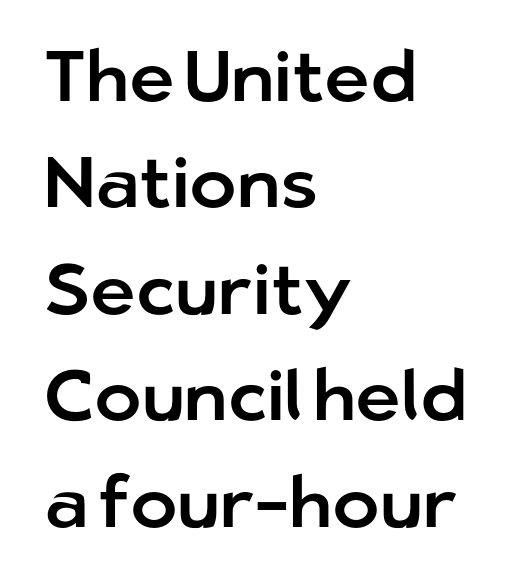
The image shows 71 px sans-serif type, upright; set left-aligned, normal line spacing (1.5x), normal letter spacing, not underlined; low stroke contrast and a medium x-height.
